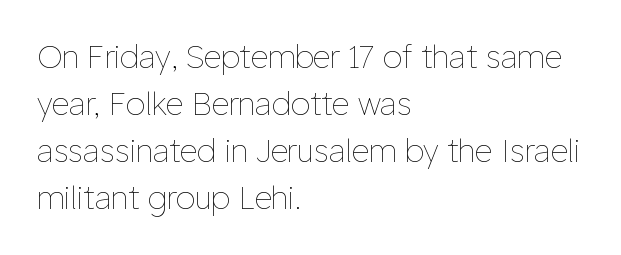
Q: Is the text bold? A: No.
Q: Is the text italic (slanted)? A: No, it is upright.
Q: Is the text underlined? A: No.
Q: How is the paragraph aligned? A: Left-aligned.
Q: Is the spacing between letters normal or unusually wide? A: Normal.
Q: Is the spacing between lines tight, normal or loose? A: Normal.
Q: Width (condensed, normal, or wide)? A: Normal.
Q: Stroke contrast? A: Low.
Q: x-height? A: Medium.
Q: Monospaced? A: No.
